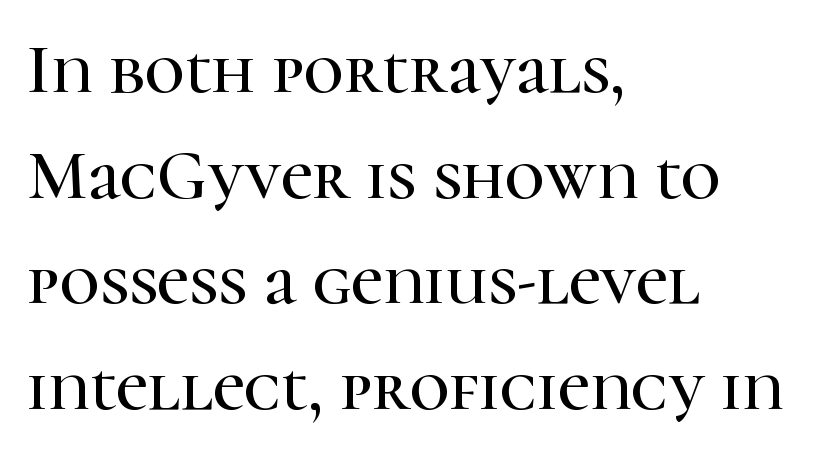
Q: Is the text italic (slanted)? A: No, it is upright.
Q: Is the typeface a serif or a sans-serif typeface? A: Serif.
Q: Is the text underlined? A: No.
Q: How is the paragraph aligned? A: Left-aligned.
Q: Is the spacing between letters normal or unusually wide? A: Normal.
Q: Is the spacing between lines tight, normal or loose? A: Normal.
Q: Width (condensed, normal, or wide)? A: Normal.
Q: Stroke contrast? A: High.
Q: x-height? A: Medium.
Q: Monospaced? A: No.
